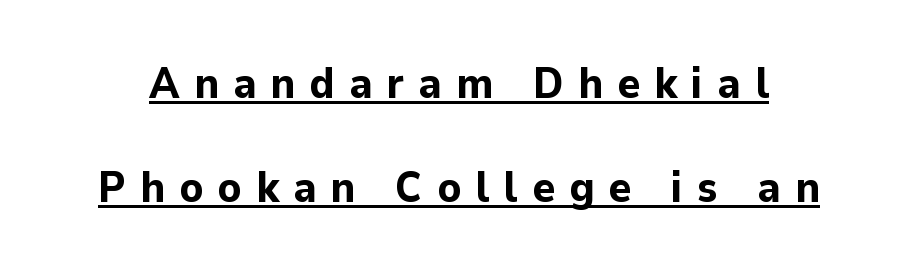
Q: Is the text bold? A: Yes.
Q: Is the text italic (slanted)? A: No, it is upright.
Q: Is the typeface a serif or a sans-serif typeface? A: Sans-serif.
Q: Is the text underlined? A: Yes.
Q: Is the spacing between letters normal or unusually wide? A: Unusually wide.
Q: Is the spacing between lines tight, normal or loose? A: Loose.
Q: Width (condensed, normal, or wide)? A: Normal.
Q: Stroke contrast? A: Low.
Q: x-height? A: Medium.
Q: Monospaced? A: No.
